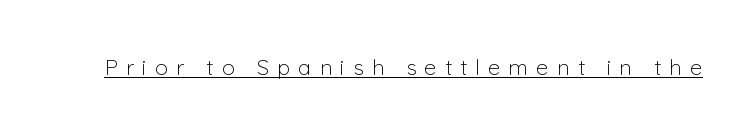
Characters remain perfectly vertical along every line. A continuous stroke trails under the words, as in a hyperlink. No extra ink here — the face is not bold. The line texture is sparse and dotted thanks to wide tracking.
